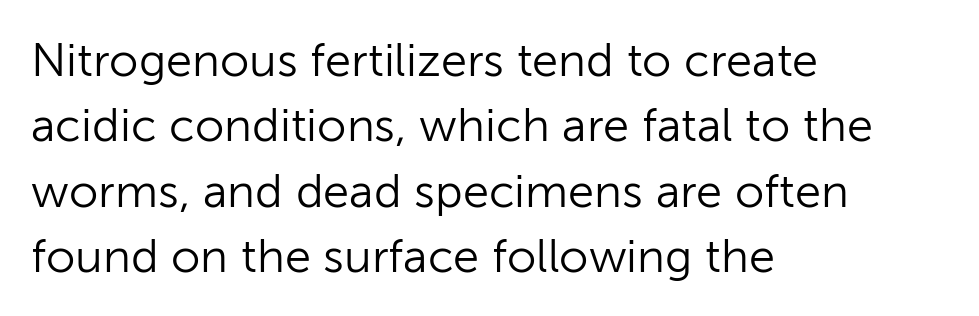
The image shows 47 px light sans-serif type, upright; set left-aligned, normal line spacing (1.39x), normal letter spacing, not underlined; low stroke contrast and a medium x-height.
